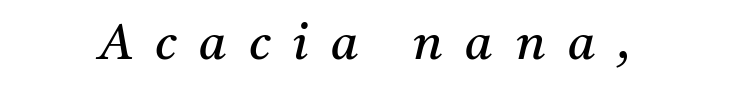
The image shows 50 px regular-weight serif type, italic (leaning right); set unusually wide letter spacing (+0.45 em), not underlined; medium stroke contrast and a medium x-height.
